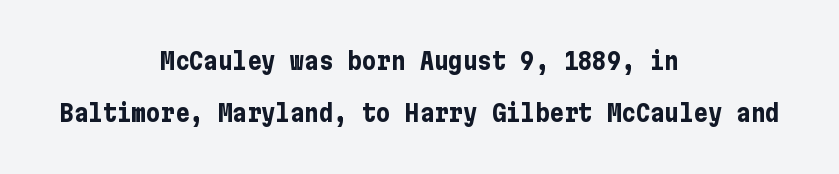
The image shows 24 px bold type, upright; set centered, loose line spacing (2.17x), normal letter spacing, not underlined.
